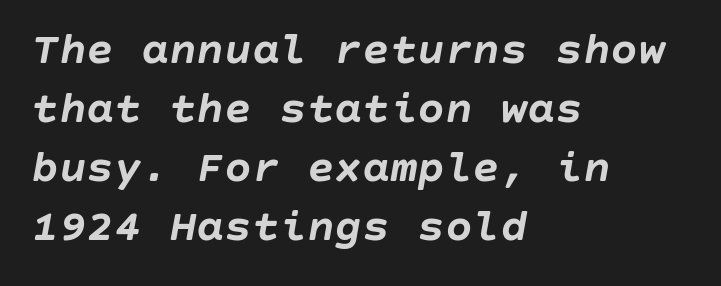
{"italic": "yes", "lean": "right", "slant_degrees": 10, "bold": "yes", "weight": "semibold", "width": "normal", "stroke_contrast": "low", "x_height": "large", "underline": "no", "align": "left", "line_spacing": "normal", "line_spacing_ratio": 1.28, "letter_spacing": "normal", "letter_spacing_em": 0.0, "glyph_px": 46}
